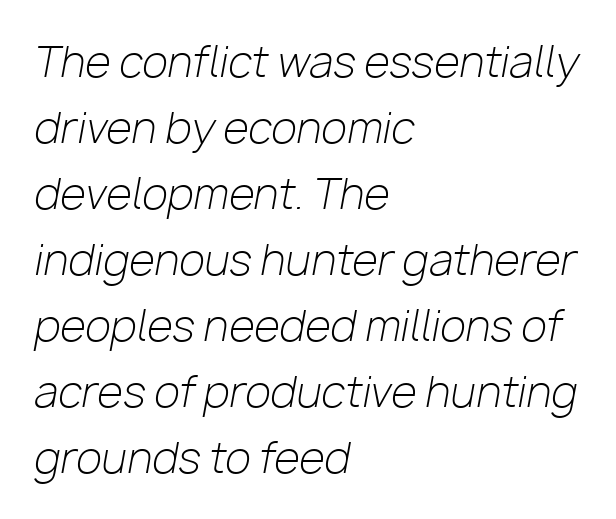
The ragged edge is on the right, which tells us the setting is flush left. Nobody touched the tracking dial on this one. In terms of leading, this rendering sits right in the middle. Honestly, there is no underline to notice here at all.
